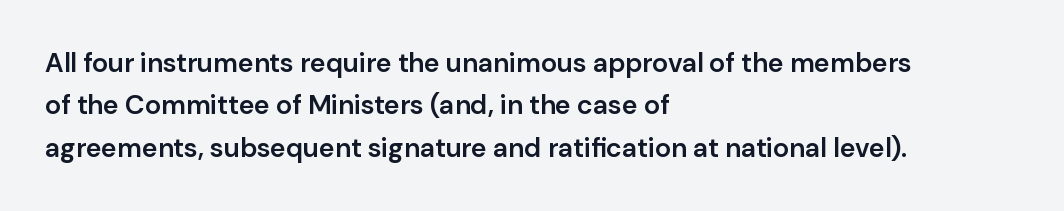
Caption: multi-line text, flush left, ragged right. Compared with typical body copy, the letter spacing here is the same. In terms of leading, this rendering sits right in the middle. Underlining? Definitely not there. How heavy is the stroke? Medium-heavy — a semibold, shy of bold. Style check: upright.
